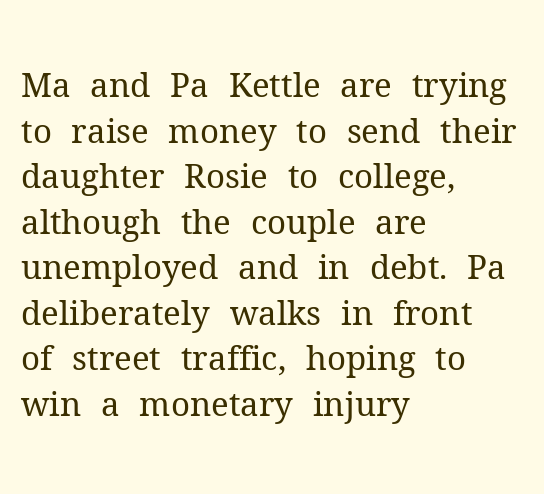
{"serif": "yes", "italic": "no", "bold": "no", "weight": "regular", "width": "normal", "stroke_contrast": "medium", "x_height": "medium", "monospaced": "no", "underline": "no", "align": "left", "line_spacing": "normal", "line_spacing_ratio": 1.38, "letter_spacing": "normal", "letter_spacing_em": 0.0, "glyph_px": 33}
